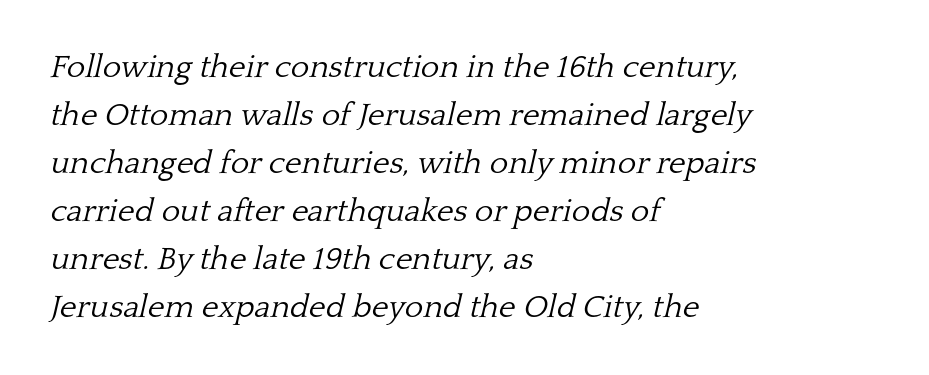
Does the copy run flush right? No — it runs flush left. Here the designer chose a conventional face with non-uniform glyph widths. The space between consecutive lines is moderate. Does extra space separate the letters? No, they use regular spacing.
